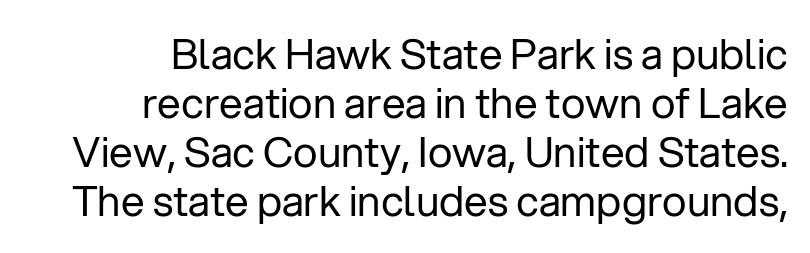
Q: Is the text bold? A: No.
Q: Is the text italic (slanted)? A: No, it is upright.
Q: Is the typeface a serif or a sans-serif typeface? A: Sans-serif.
Q: Is the text underlined? A: No.
Q: How is the paragraph aligned? A: Right-aligned.
Q: Is the spacing between letters normal or unusually wide? A: Normal.
Q: Width (condensed, normal, or wide)? A: Normal.
Q: Stroke contrast? A: Low.
Q: x-height? A: Medium.
Q: Monospaced? A: No.
